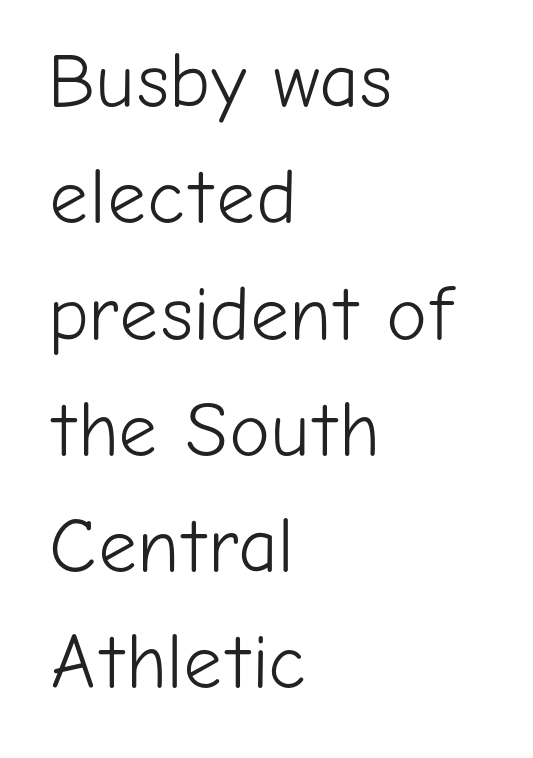
Posture: vertical. Typographically, this falls in the sans-serif category. Typeset ragged right — the left edge is the straight one. This reads as an unemphasized weight, regular at the heaviest. The tracking reads as untouched default to a designer's eye.
